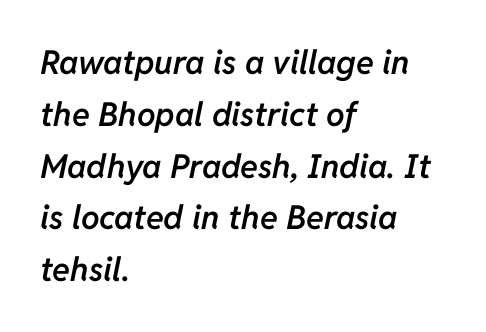
The image shows 33 px semibold type, italic (leaning right); set left-aligned, normal line spacing (1.57x), normal letter spacing, not underlined; low stroke contrast and a medium x-height.
